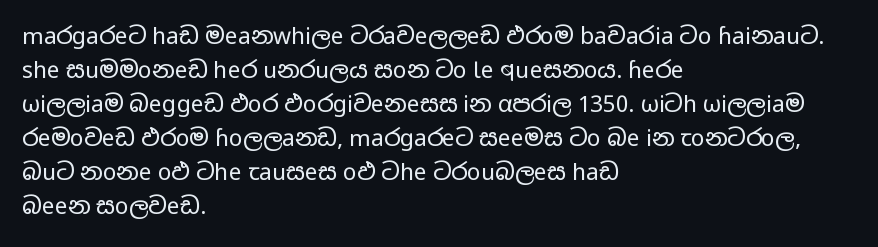
The image shows 23 px text type, upright; set left-aligned, normal line spacing (1.48x), normal letter spacing, not underlined.
